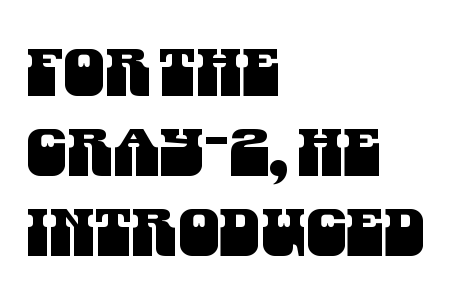
The image shows 66 px condensed sans-serif type; set left-aligned, line spacing 1.21x, normal letter spacing, not underlined; medium stroke contrast and a large x-height.
